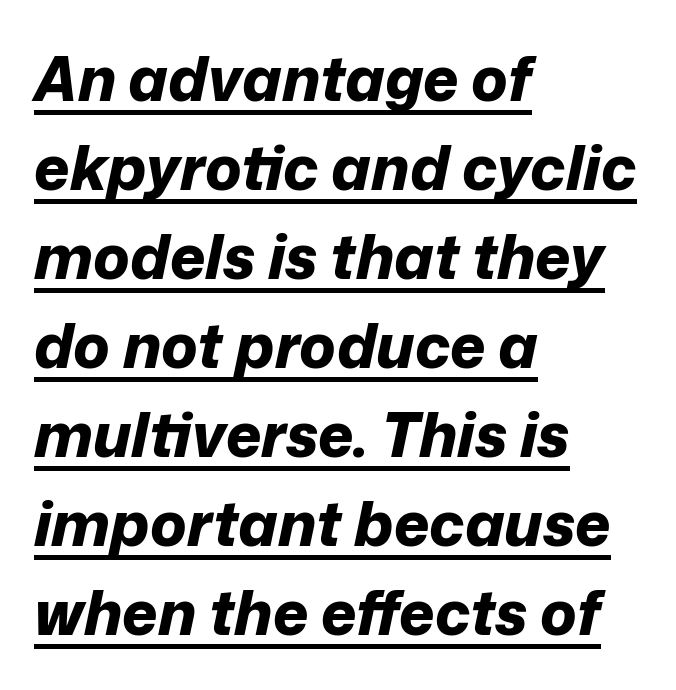
{"italic": "yes", "lean": "right", "slant_degrees": 12, "bold": "yes", "weight": "bold", "width": "normal", "stroke_contrast": "low", "x_height": "medium", "monospaced": "no", "underline": "yes", "align": "left", "line_spacing": "normal", "line_spacing_ratio": 1.46, "letter_spacing": "normal", "letter_spacing_em": 0.0, "glyph_px": 61}
